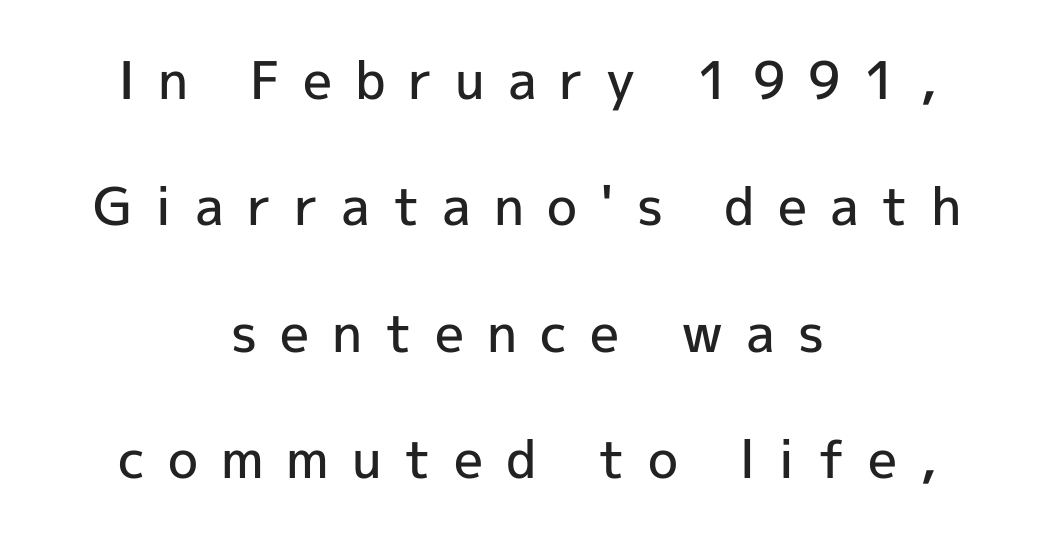
Q: Is the text bold? A: Semi-bold.
Q: Is the text italic (slanted)? A: No, it is upright.
Q: Is the typeface a serif or a sans-serif typeface? A: Sans-serif.
Q: Is the text underlined? A: No.
Q: How is the paragraph aligned? A: Centered.
Q: Is the spacing between letters normal or unusually wide? A: Unusually wide.
Q: Is the spacing between lines tight, normal or loose? A: Loose.
Q: Width (condensed, normal, or wide)? A: Normal.
Q: x-height? A: Medium.
Q: Monospaced? A: No.
